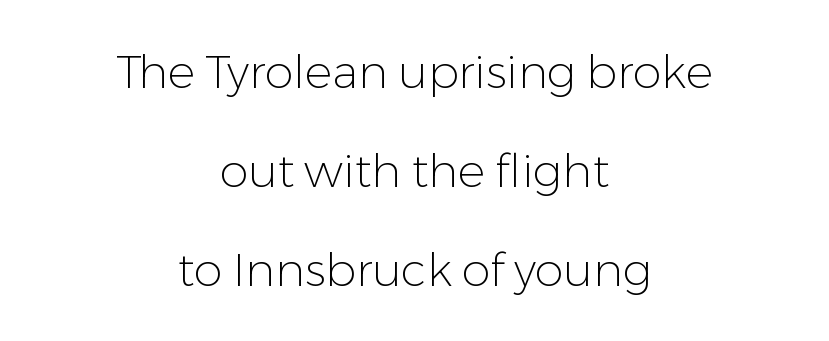
Q: Is the text bold? A: No.
Q: Is the text italic (slanted)? A: No, it is upright.
Q: Is the typeface a serif or a sans-serif typeface? A: Sans-serif.
Q: Is the text underlined? A: No.
Q: How is the paragraph aligned? A: Centered.
Q: Is the spacing between letters normal or unusually wide? A: Normal.
Q: Is the spacing between lines tight, normal or loose? A: Loose.
Q: Width (condensed, normal, or wide)? A: Normal.
Q: Stroke contrast? A: Low.
Q: x-height? A: Medium.
Q: Monospaced? A: No.
